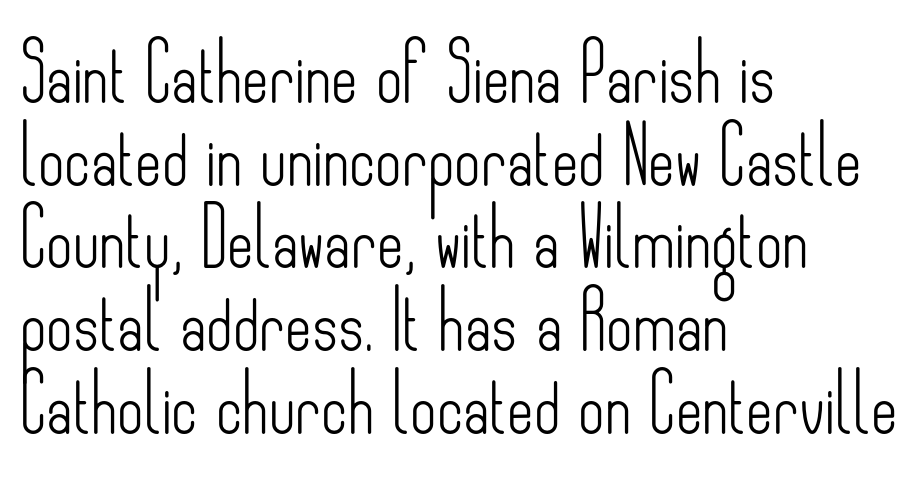
{"serif": "no", "italic": "no", "bold": "no", "weight": "light", "width": "condensed", "stroke_contrast": "low", "x_height": "small", "monospaced": "no", "underline": "no", "align": "left", "line_spacing": "normal", "line_spacing_ratio": 1.45, "letter_spacing": "normal", "letter_spacing_em": 0.0, "glyph_px": 57}
